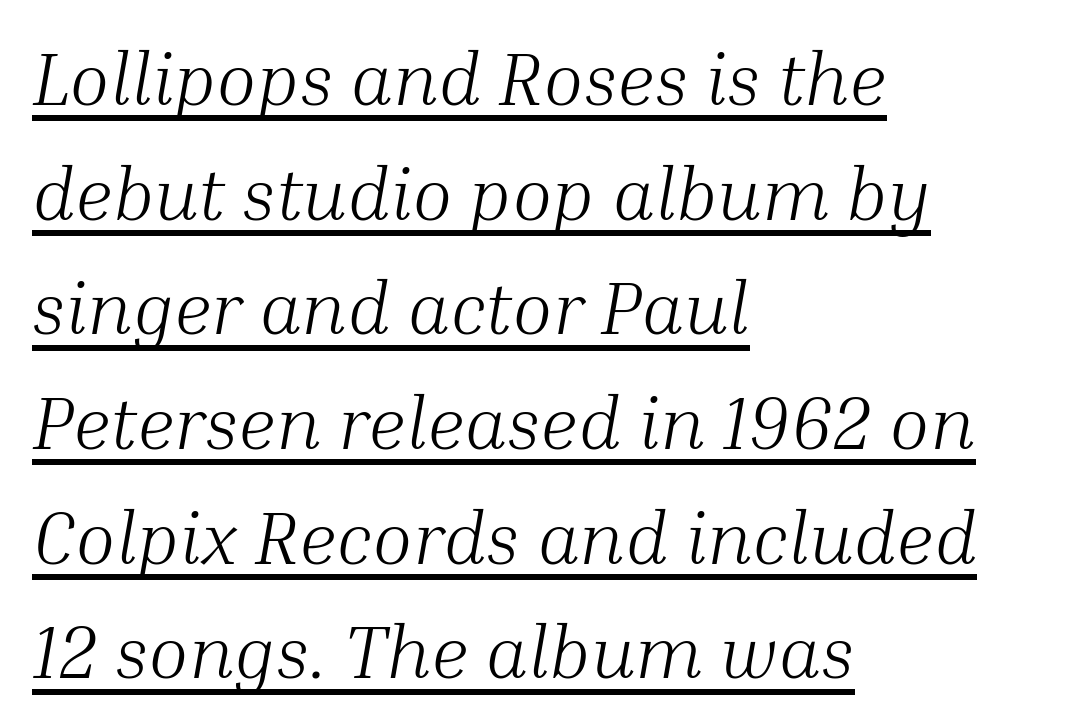
All the whitespace from short lines collects on the right. Regarding leading, the lines here are spaced in the standard way. The characters are drawn with everyday or finer stroke widths. Small tapered or slab feet sit at the stroke ends, so this counts as serif. Character widths vary here, with narrow letters taking less room than wide ones.
